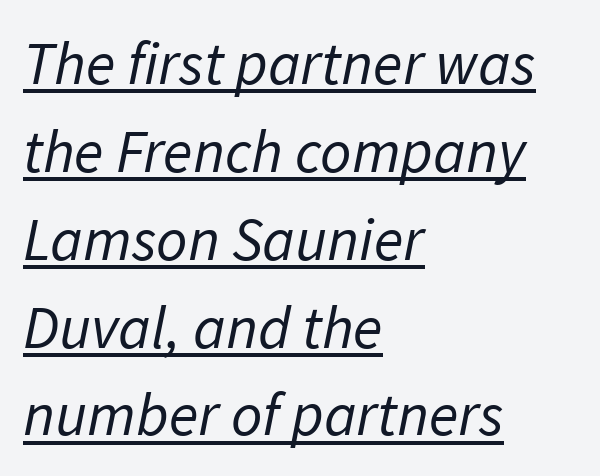
Q: Is the text bold? A: No.
Q: Is the typeface a serif or a sans-serif typeface? A: Sans-serif.
Q: Is the text underlined? A: Yes.
Q: How is the paragraph aligned? A: Left-aligned.
Q: Is the spacing between letters normal or unusually wide? A: Normal.
Q: Is the spacing between lines tight, normal or loose? A: Normal.
Q: Width (condensed, normal, or wide)? A: Normal.
Q: Stroke contrast? A: Low.
Q: x-height? A: Medium.
Q: Monospaced? A: No.
